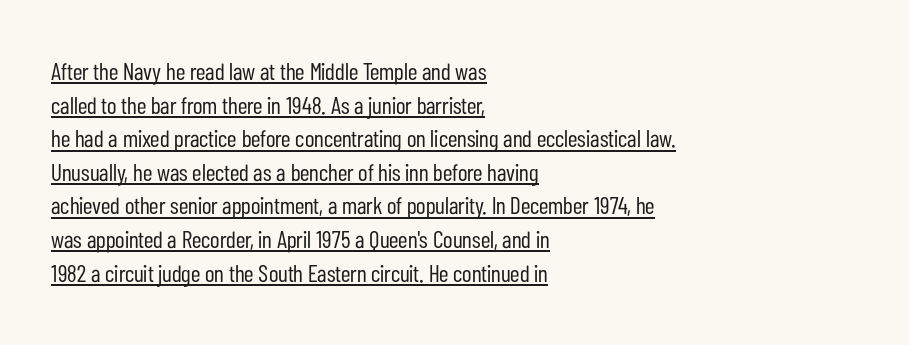
The type is set solid horizontally, with unmodified tracking. All the whitespace from short lines collects on the right. What's the leading like? Ordinary, nothing unusual. Each line of the rendering has a horizontal stroke beneath the glyphs. Is the stroke heavy? The answer is a plain regular-or-lighter. Italic: no, the glyphs are upright roman.
